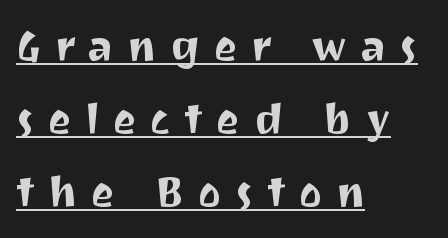
The image shows 43 px sans-serif type, upright; set left-aligned, normal line spacing (1.7x), unusually wide letter spacing (+0.32 em), underlined; medium stroke contrast and a medium x-height.
